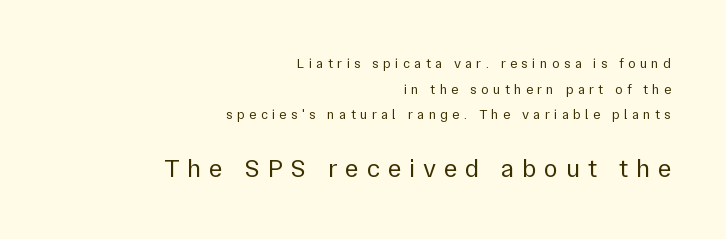
Every row of glyphs terminates at an identical x-position on the right. The gap between lines stays unmarked. The rendering enlarges the type as you move from the upper chunk to the lower. On a weight scale, this lands at 450 or below. Inter-character spacing is expanded well beyond the font's built-in metrics. Posture: upright roman.
